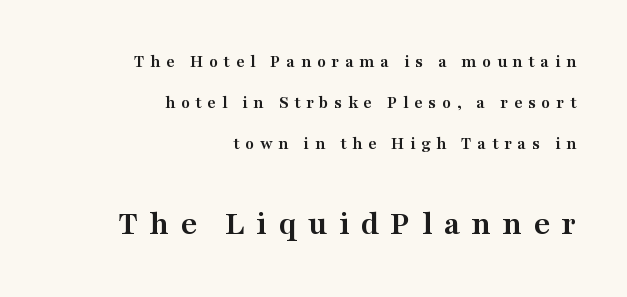
The image shows 35 px semibold, wide serif type, upright; set right-aligned, loose line spacing (2.29x), unusually wide letter spacing (+0.32 em), not underlined; the second (bottom) block is 1.94x larger; medium stroke contrast and a medium x-height.
